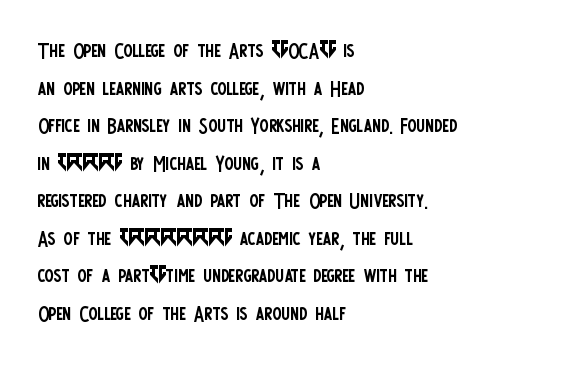
{"italic": "no", "bold": "no", "underline": "no", "align": "left", "line_spacing": "normal", "line_spacing_ratio": 1.39, "letter_spacing": "normal", "letter_spacing_em": 0.0, "glyph_px": 27}
